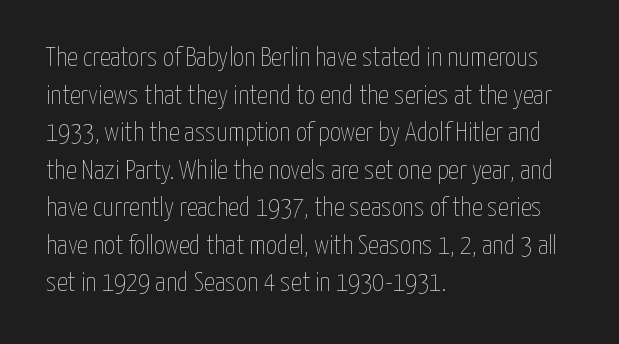
{"italic": "no", "bold": "no", "underline": "no", "align": "left", "line_spacing": "normal", "line_spacing_ratio": 1.39, "letter_spacing": "normal", "letter_spacing_em": 0.0, "glyph_px": 27}
